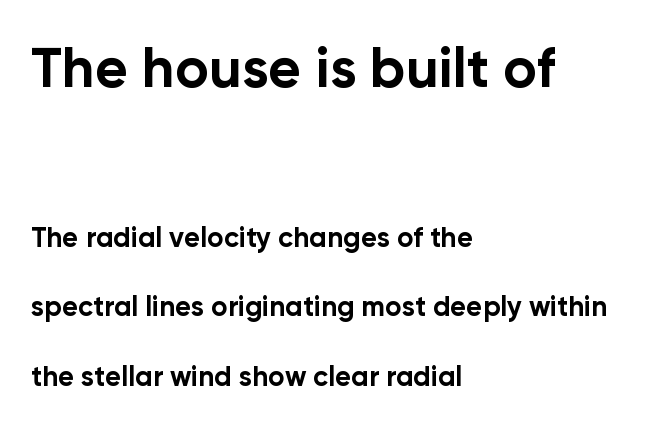
In terms of weight, the rendering is a true, heavy bold. These lines stack with their left ends in a neat column. Note the varied advance widths — an 'i' is clearly narrower than an 'm'. The lettering stays uniformly vertical, giving the passage a roman look. The passage shown has conventional tracking throughout. Rule under the text: the space is simply empty.
